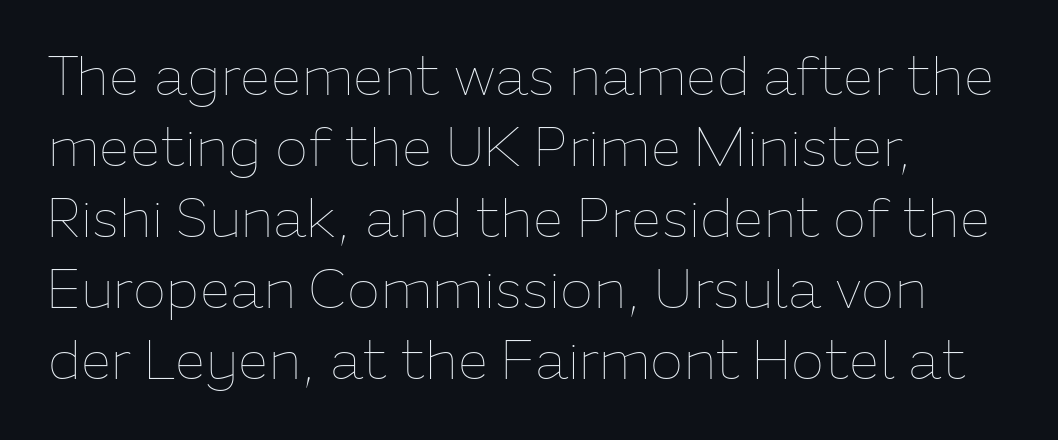
Q: Is the text bold? A: No.
Q: Is the text italic (slanted)? A: No, it is upright.
Q: Is the text underlined? A: No.
Q: How is the paragraph aligned? A: Left-aligned.
Q: Is the spacing between letters normal or unusually wide? A: Normal.
Q: Is the spacing between lines tight, normal or loose? A: Normal.
Q: Width (condensed, normal, or wide)? A: Normal.
Q: Stroke contrast? A: Low.
Q: x-height? A: Medium.
Q: Monospaced? A: No.
